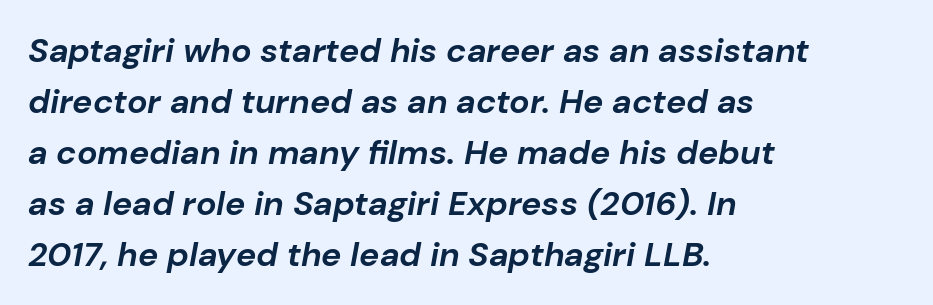
{"italic": "yes", "lean": "right", "slant_degrees": 10, "bold": "yes", "weight": "bold", "width": "normal", "stroke_contrast": "low", "x_height": "medium", "monospaced": "no", "underline": "no", "align": "left", "line_spacing": "normal", "line_spacing_ratio": 1.5, "letter_spacing": "normal", "letter_spacing_em": 0.0, "glyph_px": 34}
